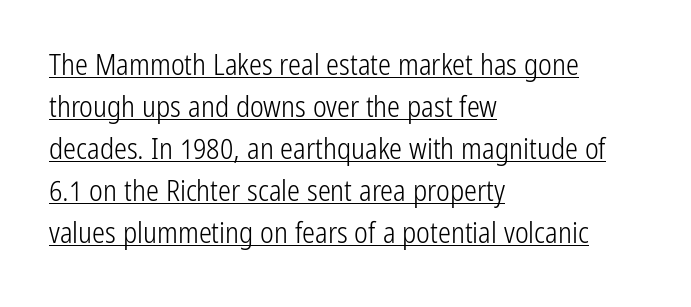
The image shows 29 px light, condensed sans-serif type, upright; set left-aligned, normal line spacing (1.45x), normal letter spacing, underlined; low stroke contrast and a medium x-height.
